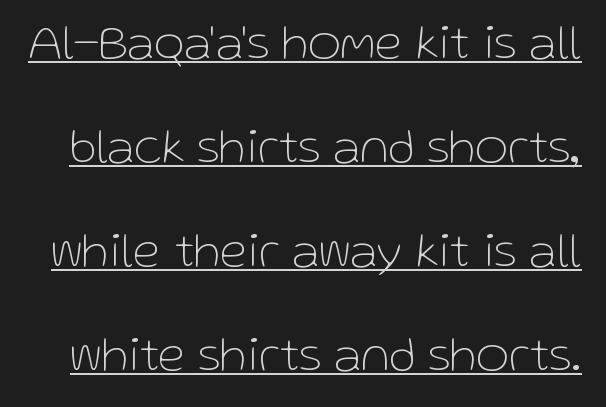
The image shows 50 px thin sans-serif type, upright; set loose line spacing (2.08x), normal letter spacing, underlined; low stroke contrast and a medium x-height.
